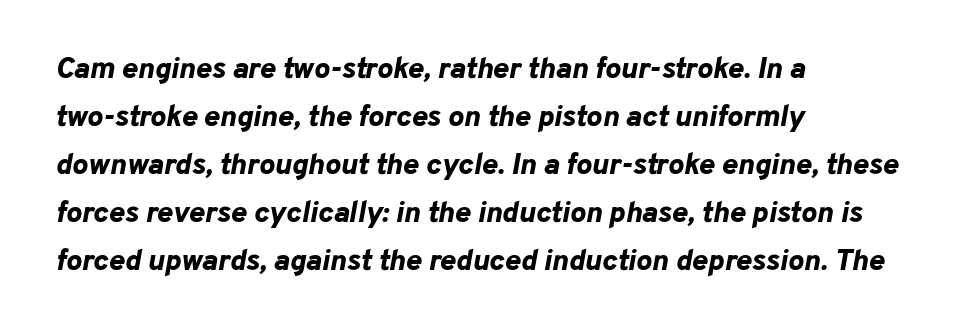
Q: Is the text bold? A: Yes.
Q: Is the text italic (slanted)? A: Yes, it leans right by about 10 degrees.
Q: Is the text underlined? A: No.
Q: How is the paragraph aligned? A: Left-aligned.
Q: Is the spacing between letters normal or unusually wide? A: Normal.
Q: Is the spacing between lines tight, normal or loose? A: Normal.
Q: Width (condensed, normal, or wide)? A: Normal.
Q: Stroke contrast? A: Low.
Q: x-height? A: Medium.
Q: Monospaced? A: No.
